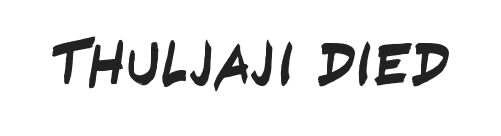
The image shows 61 px condensed sans-serif type; set normal letter spacing, not underlined; low stroke contrast and a large x-height.
